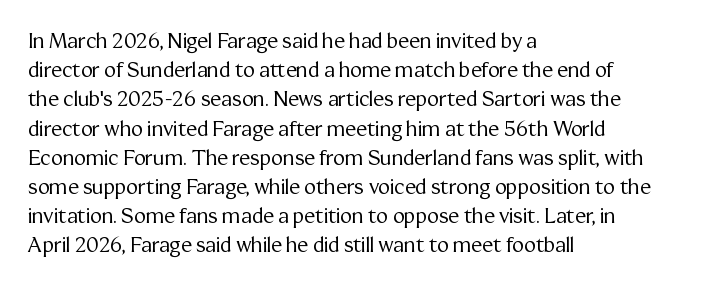
Q: Is the text bold? A: No.
Q: Is the text italic (slanted)? A: No, it is upright.
Q: Is the text underlined? A: No.
Q: How is the paragraph aligned? A: Left-aligned.
Q: Is the spacing between letters normal or unusually wide? A: Normal.
Q: Is the spacing between lines tight, normal or loose? A: Normal.
